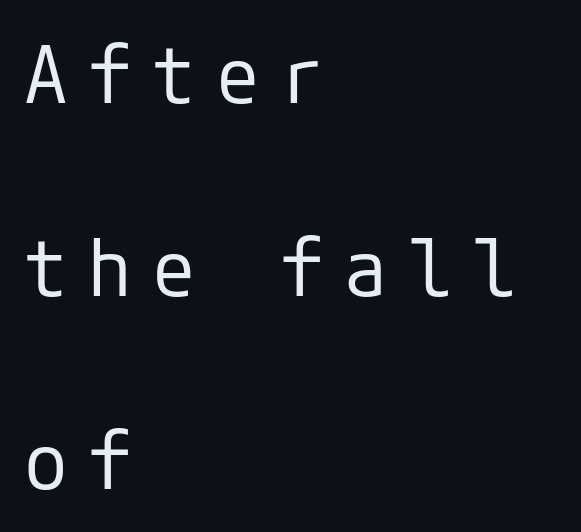
Q: Is the text bold? A: No.
Q: Is the text italic (slanted)? A: No, it is upright.
Q: Is the typeface a serif or a sans-serif typeface? A: Sans-serif.
Q: Is the text underlined? A: No.
Q: How is the paragraph aligned? A: Left-aligned.
Q: Is the spacing between letters normal or unusually wide? A: Unusually wide.
Q: Is the spacing between lines tight, normal or loose? A: Loose.
Q: Width (condensed, normal, or wide)? A: Normal.
Q: Stroke contrast? A: Low.
Q: x-height? A: Medium.
